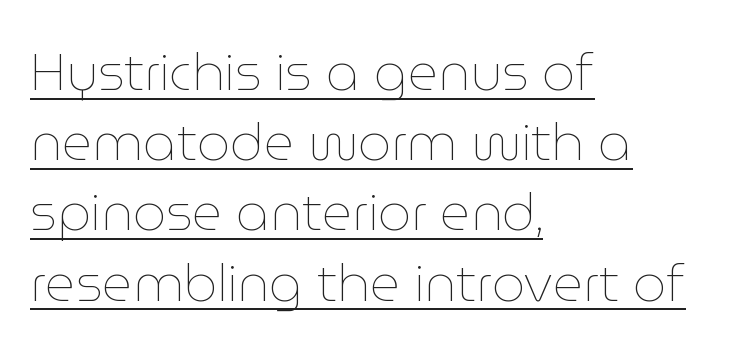
Q: Is the text bold? A: No.
Q: Is the text italic (slanted)? A: No, it is upright.
Q: Is the text underlined? A: Yes.
Q: How is the paragraph aligned? A: Left-aligned.
Q: Is the spacing between letters normal or unusually wide? A: Normal.
Q: Is the spacing between lines tight, normal or loose? A: Normal.
Q: Width (condensed, normal, or wide)? A: Normal.
Q: Stroke contrast? A: Low.
Q: x-height? A: Medium.
Q: Monospaced? A: No.
